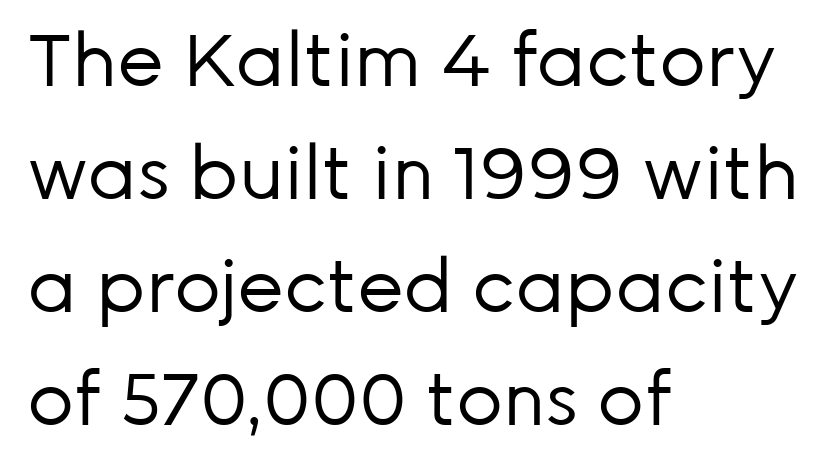
The image shows 73 px regular-weight sans-serif type, upright; set left-aligned, normal line spacing (1.55x), normal letter spacing, not underlined; low stroke contrast and a medium x-height.
